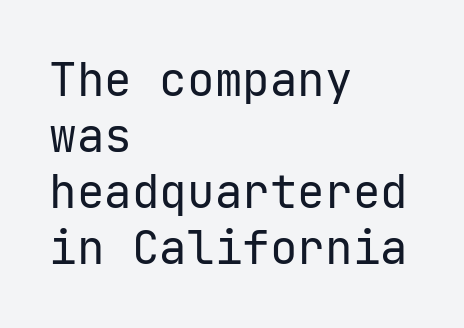
{"serif": "no", "italic": "no", "bold": "no", "weight": "regular", "width": "normal", "stroke_contrast": "low", "x_height": "medium", "underline": "no", "align": "left", "line_spacing_ratio": 1.22, "letter_spacing": "normal", "letter_spacing_em": 0.0, "glyph_px": 46}
